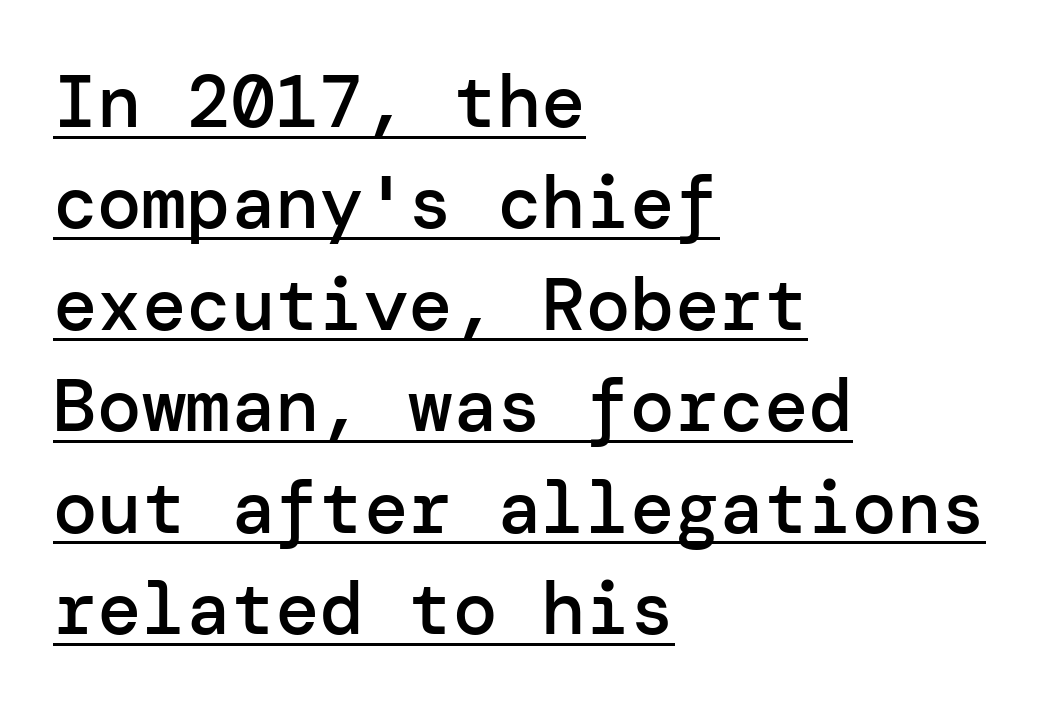
Posture: straight, roman, zero tilt. These lines carry some extra weight — a demibold, not a full bold. Has an underline been added? It has. This sample uses a sans-serif face. Each new line begins a customary step beneath the previous one.
